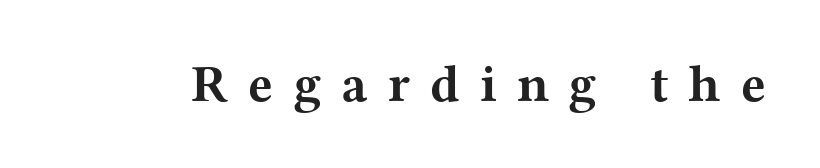
Serifs: yes, visible at the terminals of the letterforms. No italicization has been applied; the sample stays upright. The letterforms stand isolated, each surrounded by extra space. Just letters on the line, the space beneath them empty.
